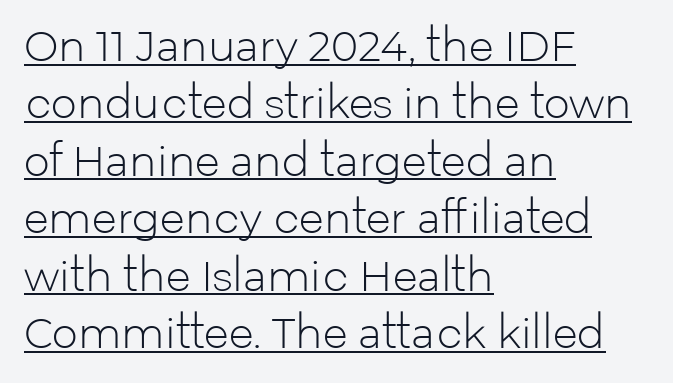
{"serif": "no", "italic": "no", "bold": "no", "weight": "light", "width": "normal", "stroke_contrast": "low", "x_height": "medium", "monospaced": "no", "underline": "yes", "align": "left", "line_spacing": "normal", "line_spacing_ratio": 1.4, "letter_spacing": "normal", "letter_spacing_em": 0.0, "glyph_px": 41}
